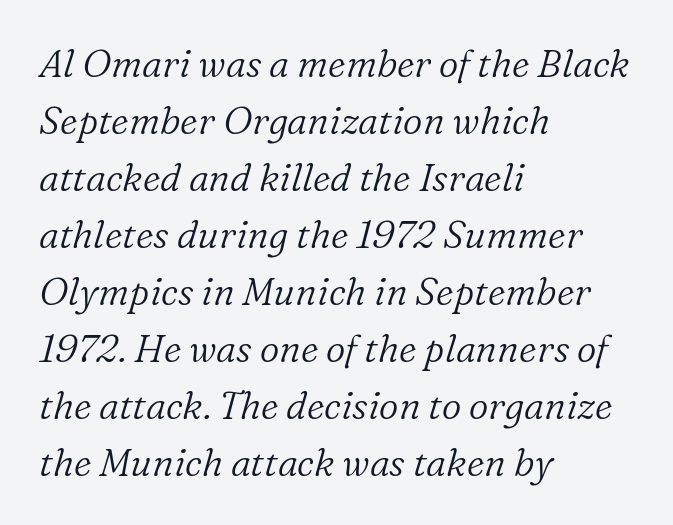
You could not count columns in this text — the font is proportionally spaced. Here the glyphs are tracked normally, forming tight word shapes. This sample is left-justified, so line endings fall wherever the words run out. Nobody drew a line under any word here. The weight tops out at a normal text grade. Quick note: italic.
